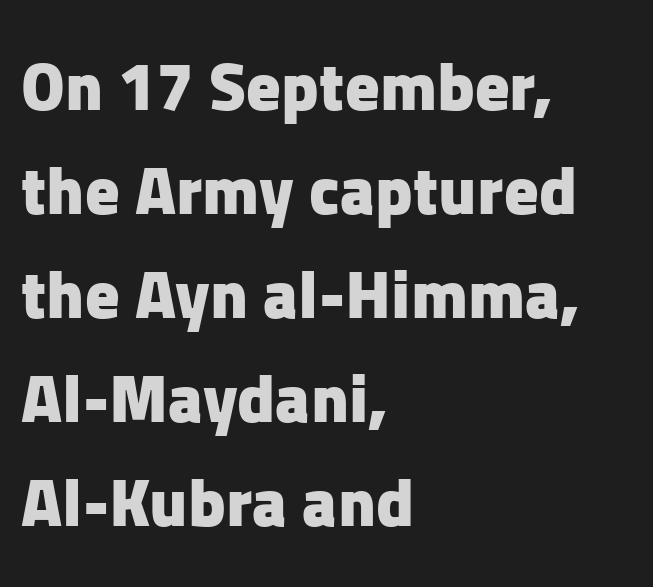
This rendering employs a face without finishing strokes, i.e., a sans-serif. Observe the ordinary spacing: letters are neighbours, not strangers. Horizontally, the lines are justified to the leading edge only. Plenty of ink on the page — the face is bold. Regarding leading, the lines here are spaced in the standard way.
